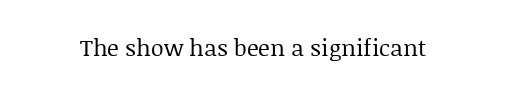
{"italic": "no", "bold": "no", "underline": "no", "letter_spacing": "normal", "letter_spacing_em": 0.0, "glyph_px": 23}
